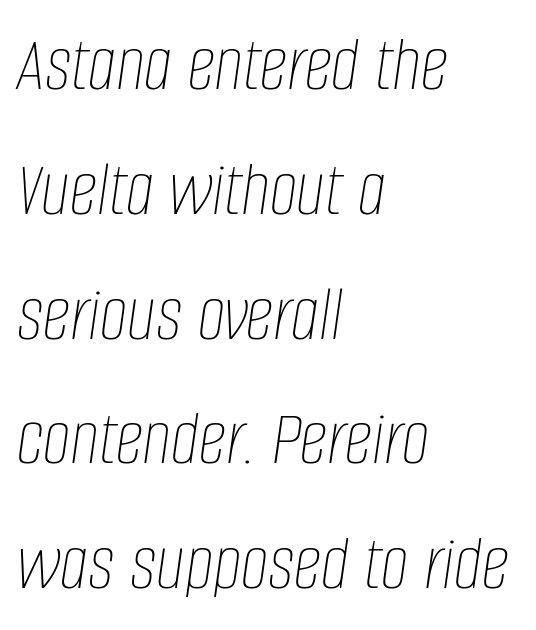
The image shows 79 px thin, condensed type, italic (leaning right); set left-aligned, normal line spacing (1.58x), normal letter spacing, not underlined; low stroke contrast and a large x-height.
